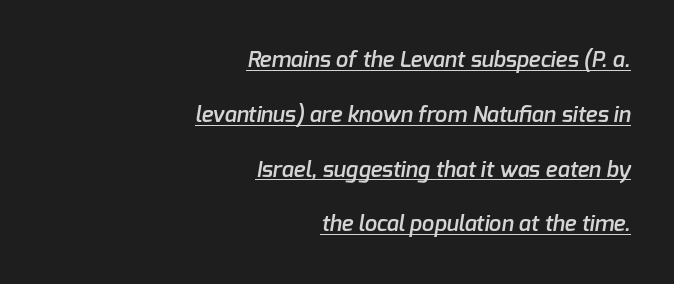
One glance says open: line gaps are wider than usual. The face used here is rendered with its standard letterfit. In CSS terms this would be text-align: right. A somewhat darkened texture: the type is semibold rather than bold.
